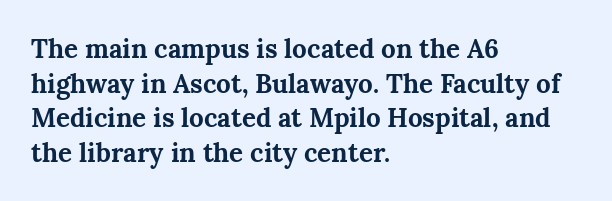
Do the letters lean? They stand straight. Standard letterfit; no display-style spreading of the glyphs. The strip under each line holds only bare page. The rendering anchors every line to the left-hand side. The glyphs have the mass of a bold cut. Quick note: interline space is typical.
